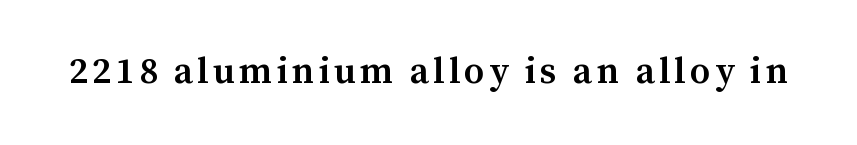
The image shows 37 px semibold serif type, upright; set not underlined; medium stroke contrast and a medium x-height.
